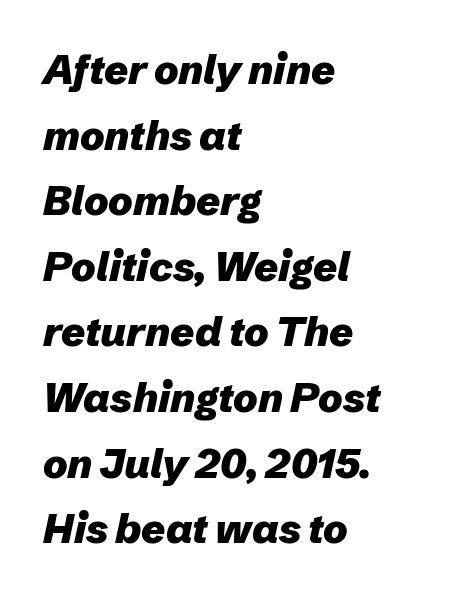
Q: Is the text bold? A: Yes.
Q: Is the text italic (slanted)? A: Yes, it leans right by about 12 degrees.
Q: Is the text underlined? A: No.
Q: How is the paragraph aligned? A: Left-aligned.
Q: Is the spacing between letters normal or unusually wide? A: Normal.
Q: Is the spacing between lines tight, normal or loose? A: Normal.
Q: Width (condensed, normal, or wide)? A: Normal.
Q: Stroke contrast? A: Low.
Q: x-height? A: Medium.
Q: Monospaced? A: No.
